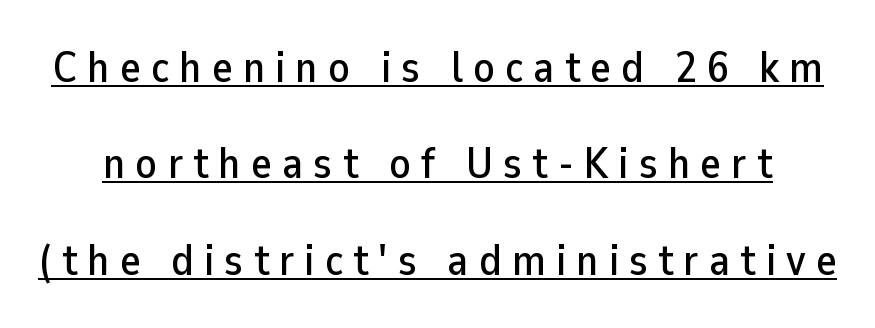
The image shows 44 px sans-serif type, upright; set loose line spacing (2.19x), unusually wide letter spacing (+0.23 em), underlined; low stroke contrast and a medium x-height.
